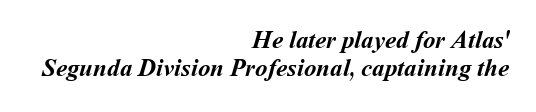
{"bold": "yes", "underline": "no", "align": "right", "line_spacing": "tight", "line_spacing_ratio": 1.14, "letter_spacing": "normal", "letter_spacing_em": 0.0, "glyph_px": 25}
